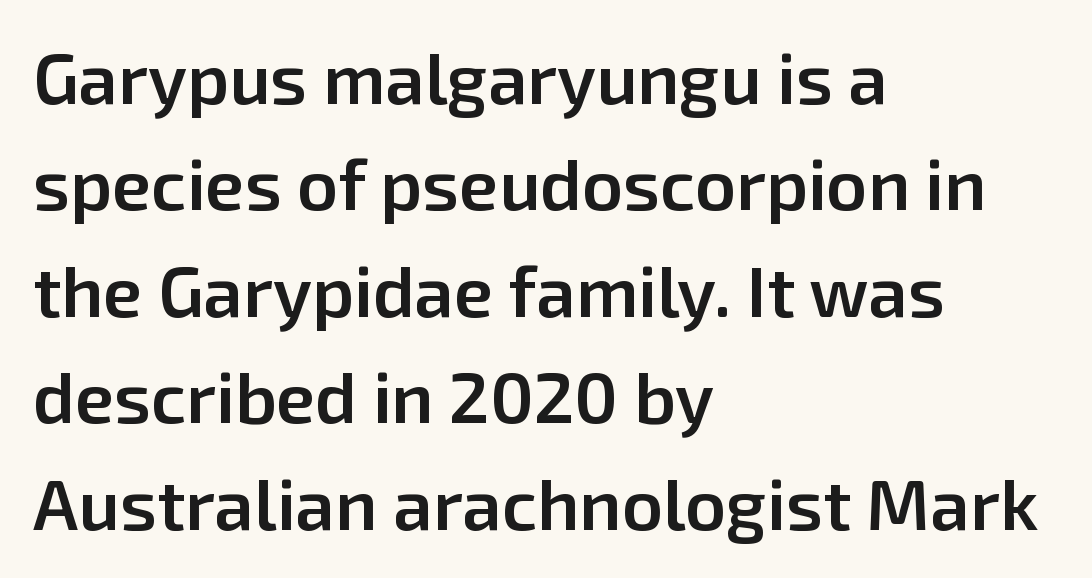
{"serif": "no", "italic": "no", "bold": "semi", "weight": "semibold", "width": "normal", "stroke_contrast": "low", "x_height": "medium", "monospaced": "no", "underline": "no", "align": "left", "line_spacing": "normal", "line_spacing_ratio": 1.5, "letter_spacing": "normal", "letter_spacing_em": 0.0, "glyph_px": 71}
